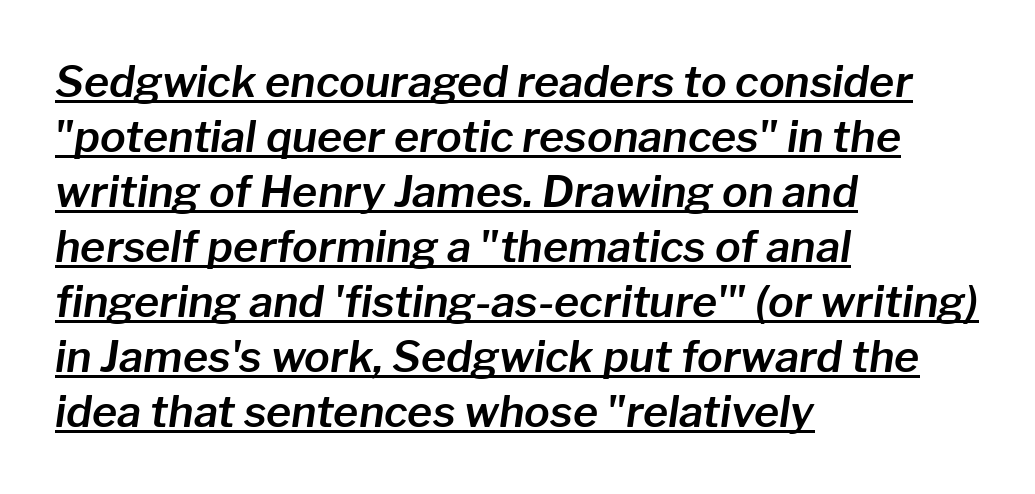
The image shows 43 px text type, italic (leaning right); set left-aligned, normal line spacing (1.28x), normal letter spacing, underlined; low stroke contrast and a medium x-height.
